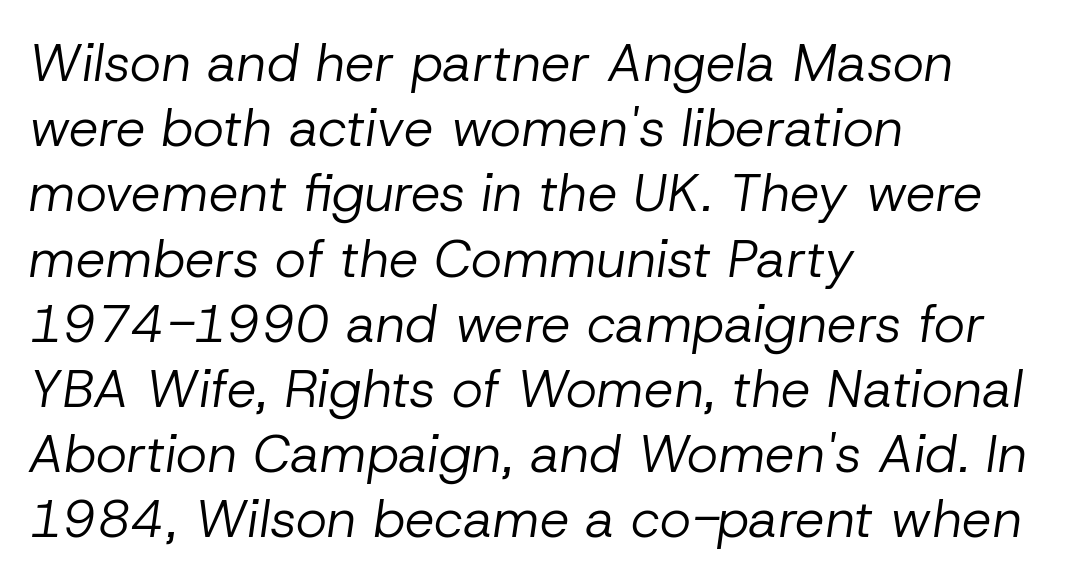
The text block is weighted toward the left margin, trailing off unevenly rightward. The gaps between neighbouring characters are ordinary and unremarkable. No letter is thick-stroked: the sample isn't bold. Note the varied advance widths — an 'i' is clearly narrower than an 'm'.
